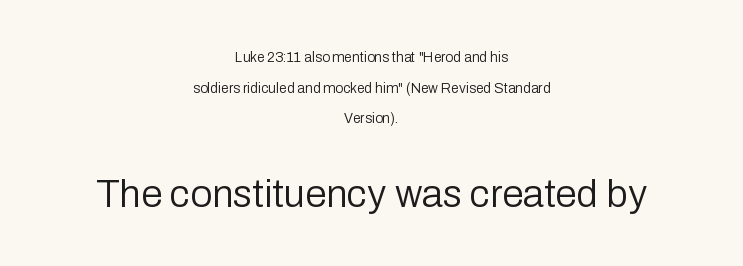
Q: Is the text bold? A: No.
Q: Is the text italic (slanted)? A: No, it is upright.
Q: Is the typeface a serif or a sans-serif typeface? A: Sans-serif.
Q: Is the text underlined? A: No.
Q: How is the paragraph aligned? A: Centered.
Q: Is the spacing between letters normal or unusually wide? A: Normal.
Q: Is the spacing between lines tight, normal or loose? A: Loose.
Q: Which block of text is set in a larger size, the first (top) or the second (bottom)? A: The second (bottom) one.
Q: Width (condensed, normal, or wide)? A: Normal.
Q: Stroke contrast? A: Low.
Q: x-height? A: Medium.
Q: Monospaced? A: No.
